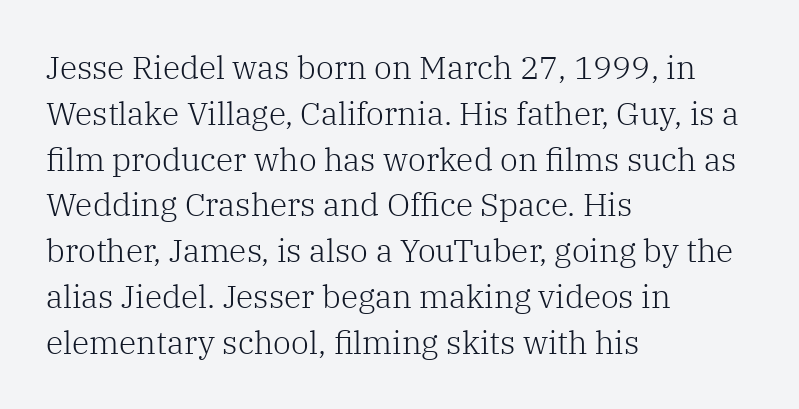
The image shows 32 px light serif type, upright; set left-aligned, normal line spacing (1.43x), normal letter spacing, not underlined; low stroke contrast and a medium x-height.
